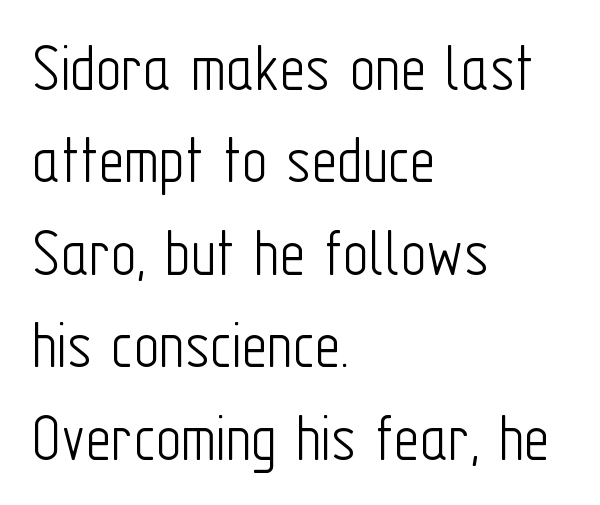
The image shows 70 px light, condensed sans-serif type, upright; set left-aligned, normal line spacing (1.32x), normal letter spacing, not underlined; low stroke contrast and a medium x-height.
